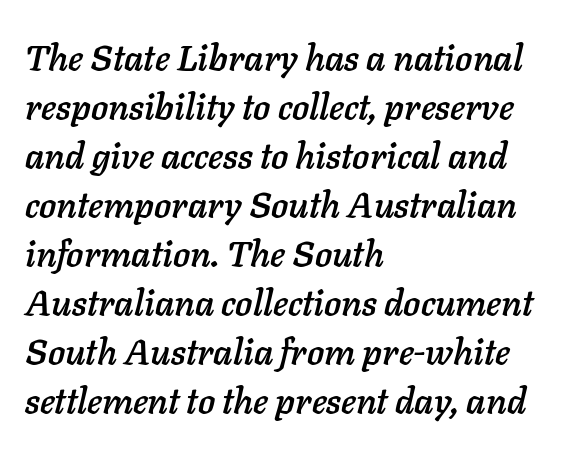
Q: Is the text italic (slanted)? A: Yes, it leans right by about 11 degrees.
Q: Is the text underlined? A: No.
Q: How is the paragraph aligned? A: Left-aligned.
Q: Is the spacing between letters normal or unusually wide? A: Normal.
Q: Is the spacing between lines tight, normal or loose? A: Normal.
Q: Width (condensed, normal, or wide)? A: Normal.
Q: Stroke contrast? A: Low.
Q: x-height? A: Medium.
Q: Monospaced? A: No.
